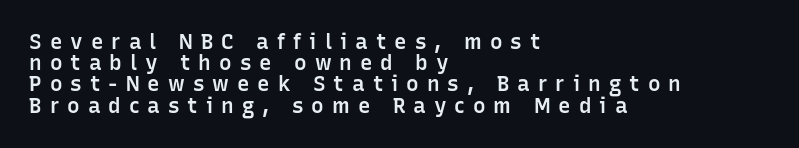
{"italic": "no", "bold": "semi", "underline": "no", "align": "left", "line_spacing": "tight", "line_spacing_ratio": 1.01, "letter_spacing": "wide", "letter_spacing_em": 0.38, "glyph_px": 21}
